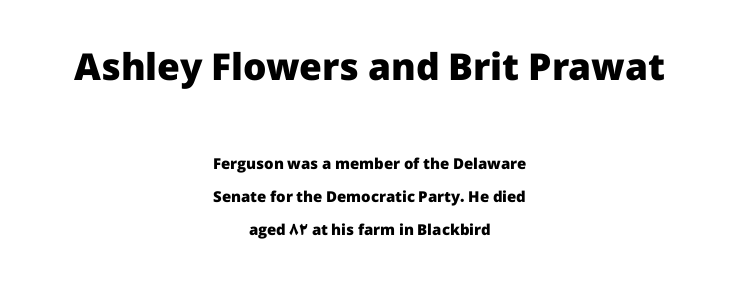
Q: Is the text bold? A: Yes.
Q: Is the text italic (slanted)? A: No, it is upright.
Q: Is the typeface a serif or a sans-serif typeface? A: Sans-serif.
Q: Is the text underlined? A: No.
Q: How is the paragraph aligned? A: Centered.
Q: Is the spacing between letters normal or unusually wide? A: Normal.
Q: Is the spacing between lines tight, normal or loose? A: Loose.
Q: Which block of text is set in a larger size, the first (top) or the second (bottom)? A: The first (top) one.
Q: Width (condensed, normal, or wide)? A: Normal.
Q: Stroke contrast? A: Low.
Q: x-height? A: Medium.
Q: Monospaced? A: No.
